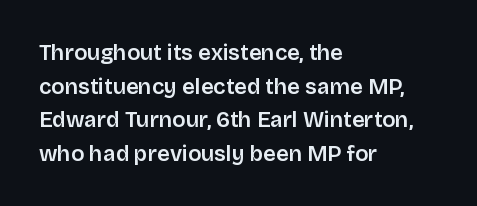
Q: Is the text italic (slanted)? A: No, it is upright.
Q: Is the text underlined? A: No.
Q: How is the paragraph aligned? A: Left-aligned.
Q: Is the spacing between letters normal or unusually wide? A: Normal.
Q: Is the spacing between lines tight, normal or loose? A: Normal.
